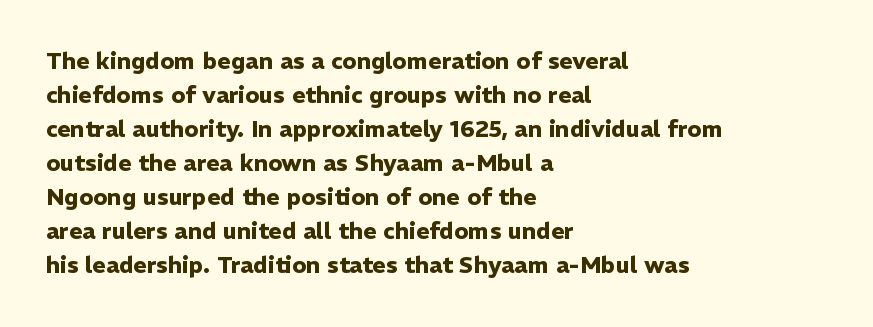
The strip under each line holds only bare page. How are the letters spaced? Ordinarily, with no added tracking. Line spacing here is normal. This rendering uses left alignment, leaving the right contour irregular. When letters stand straight like this, we call the style roman or upright. The rendering uses a bold face; every stroke is thick and dark.
